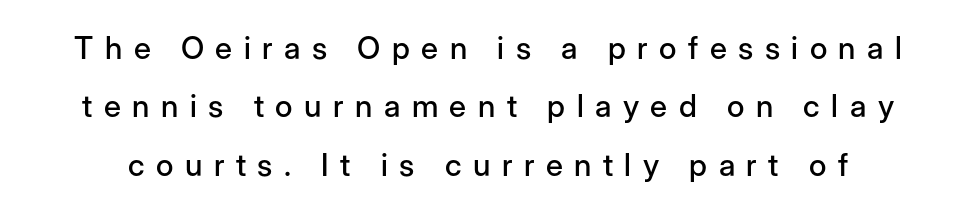
Q: Is the text italic (slanted)? A: No, it is upright.
Q: Is the typeface a serif or a sans-serif typeface? A: Sans-serif.
Q: Is the text underlined? A: No.
Q: Is the spacing between letters normal or unusually wide? A: Unusually wide.
Q: Width (condensed, normal, or wide)? A: Normal.
Q: Stroke contrast? A: Low.
Q: x-height? A: Medium.
Q: Monospaced? A: No.
